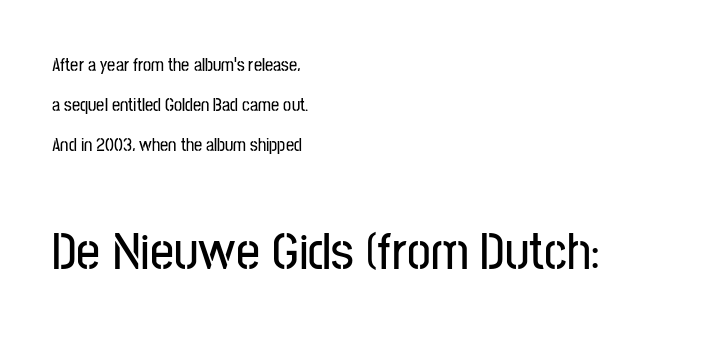
The image shows 53 px condensed sans-serif type, upright; set left-aligned, loose line spacing (2.21x), normal letter spacing, not underlined; the second (bottom) block is 2.94x larger; low stroke contrast and a medium x-height.
